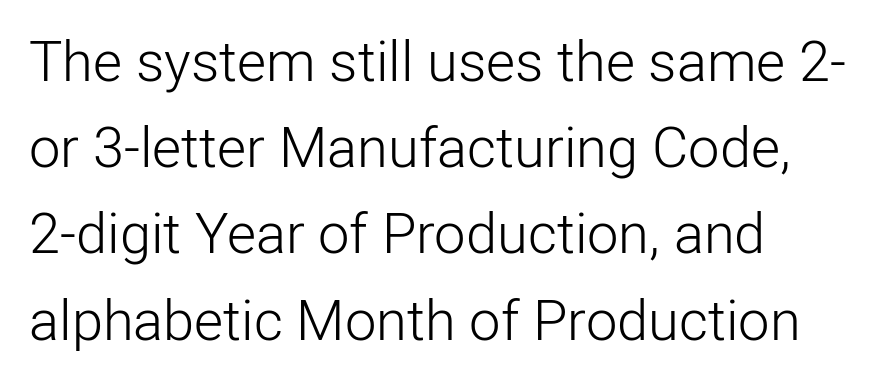
The image shows 56 px light sans-serif type, upright; set normal line spacing (1.54x), normal letter spacing, not underlined; low stroke contrast and a medium x-height.
